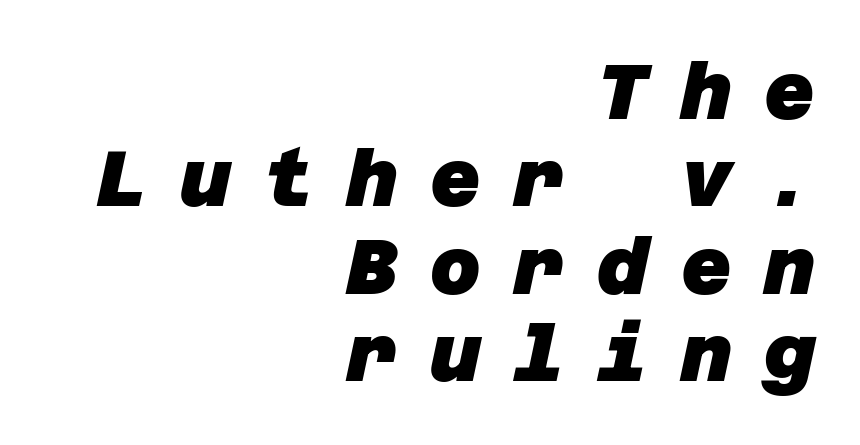
The image shows 78 px heavy sans-serif type; set right-aligned, tight line spacing (1.12x), unusually wide letter spacing (+0.42 em), not underlined; low stroke contrast and a large x-height.
